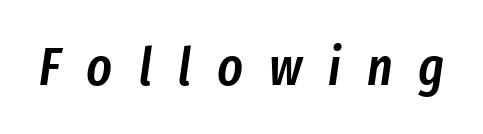
Spacing verdict: proportional, widths tailored to each character. The foot of each line stays bare and open. Semibold letterforms, between regular and bold. Notice how the stems are inclined rather than vertical — that's the hallmark of italics. Tracking value appears strongly positive — letters spread wide.
